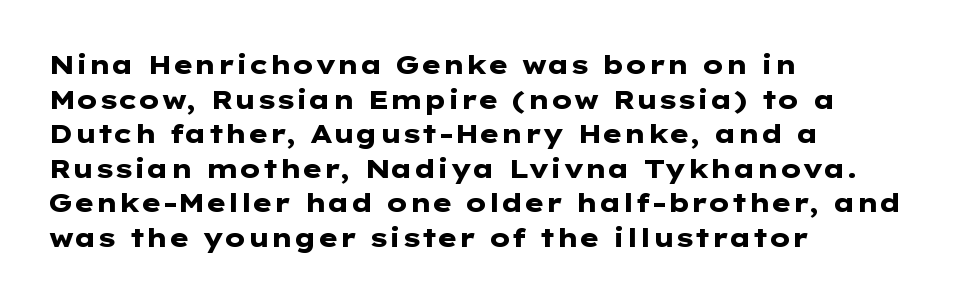
{"italic": "no", "bold": "yes", "underline": "no", "align": "left", "line_spacing": "normal", "line_spacing_ratio": 1.33, "letter_spacing": "normal", "letter_spacing_em": 0.0, "glyph_px": 26}
